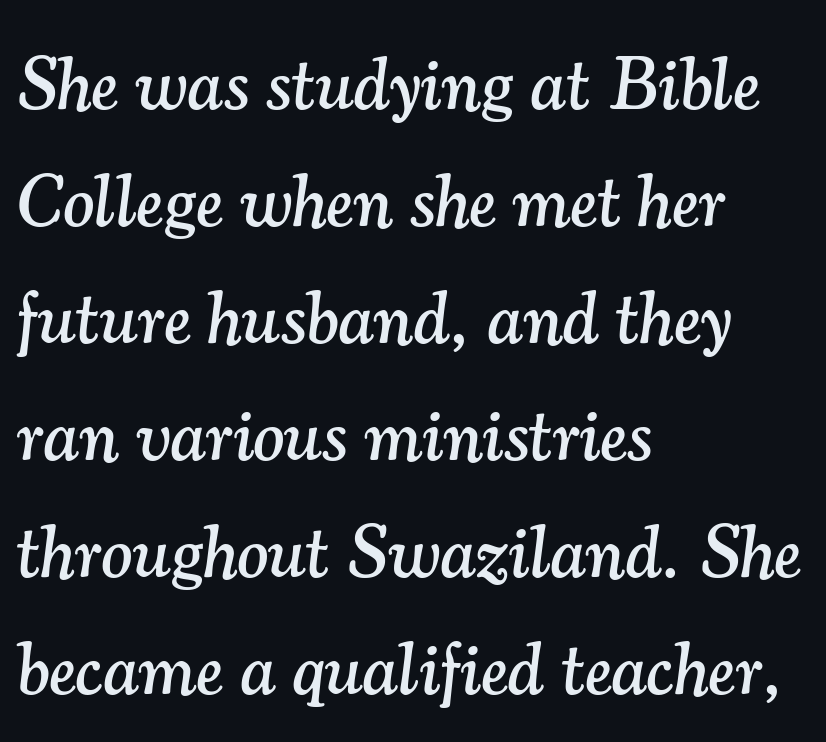
Q: Is the text italic (slanted)? A: Yes, it leans right by about 7 degrees.
Q: Is the typeface a serif or a sans-serif typeface? A: Serif.
Q: Is the text underlined? A: No.
Q: How is the paragraph aligned? A: Left-aligned.
Q: Is the spacing between letters normal or unusually wide? A: Normal.
Q: Is the spacing between lines tight, normal or loose? A: Normal.
Q: Width (condensed, normal, or wide)? A: Normal.
Q: Stroke contrast? A: Medium.
Q: x-height? A: Small.
Q: Monospaced? A: No.
